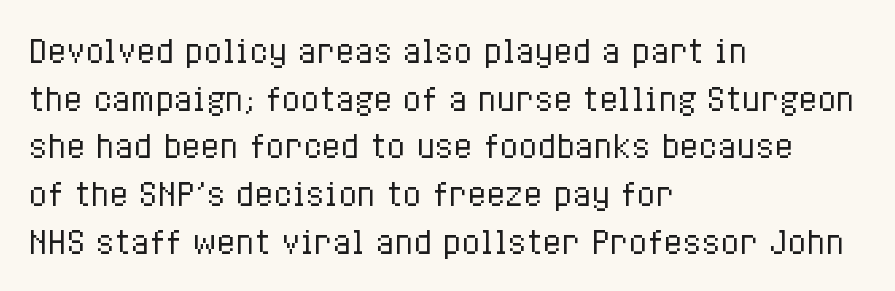
{"italic": "no", "bold": "no", "weight": "regular", "width": "condensed", "stroke_contrast": "low", "x_height": "medium", "monospaced": "no", "underline": "no", "align": "left", "line_spacing": "normal", "line_spacing_ratio": 1.54, "letter_spacing": "normal", "letter_spacing_em": 0.0, "glyph_px": 31}
